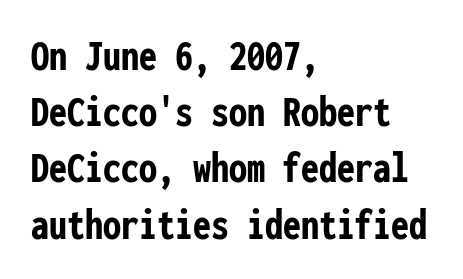
{"serif": "no", "italic": "no", "bold": "yes", "weight": "semibold", "width": "condensed", "stroke_contrast": "low", "x_height": "medium", "monospaced": "yes", "underline": "no", "align": "left", "line_spacing": "normal", "line_spacing_ratio": 1.25, "letter_spacing": "normal", "letter_spacing_em": 0.0, "glyph_px": 45}
